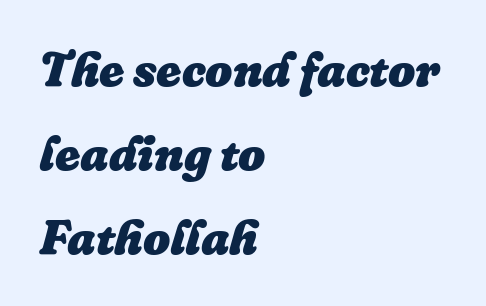
Q: Is the text bold? A: Yes.
Q: Is the text italic (slanted)? A: Yes, it leans right by about 16 degrees.
Q: Is the text underlined? A: No.
Q: How is the paragraph aligned? A: Left-aligned.
Q: Is the spacing between letters normal or unusually wide? A: Normal.
Q: Width (condensed, normal, or wide)? A: Normal.
Q: Stroke contrast? A: Low.
Q: x-height? A: Medium.
Q: Monospaced? A: No.
